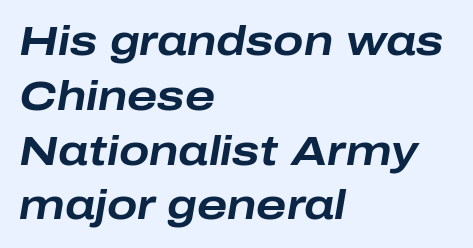
{"italic": "yes", "lean": "right", "slant_degrees": 10, "bold": "yes", "weight": "bold", "width": "wide", "stroke_contrast": "low", "x_height": "medium", "monospaced": "no", "underline": "no", "align": "left", "line_spacing": "normal", "line_spacing_ratio": 1.37, "letter_spacing": "normal", "letter_spacing_em": 0.0, "glyph_px": 40}
